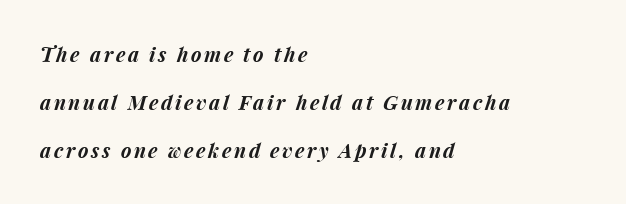
{"italic": "yes", "lean": "right", "slant_degrees": 15, "bold": "yes", "underline": "no", "align": "left", "line_spacing": "loose", "line_spacing_ratio": 2.4, "glyph_px": 20}
